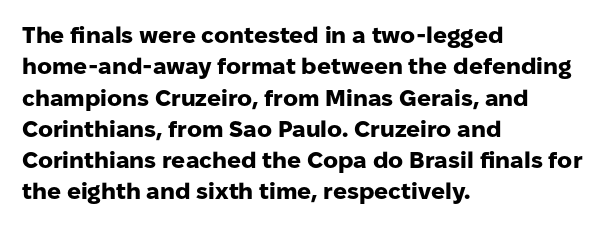
The image shows 23 px bold type, upright; set left-aligned, normal line spacing (1.36x), normal letter spacing, not underlined.
